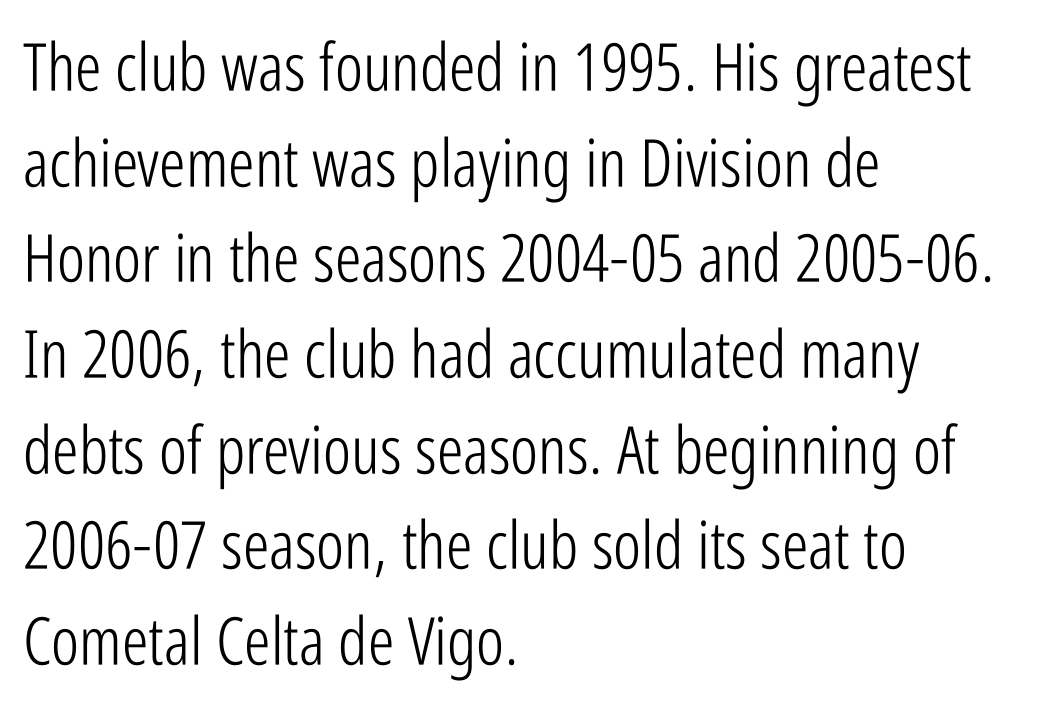
The image shows 66 px light, condensed sans-serif type, upright; set left-aligned, normal line spacing (1.45x), normal letter spacing, not underlined; low stroke contrast and a medium x-height.
